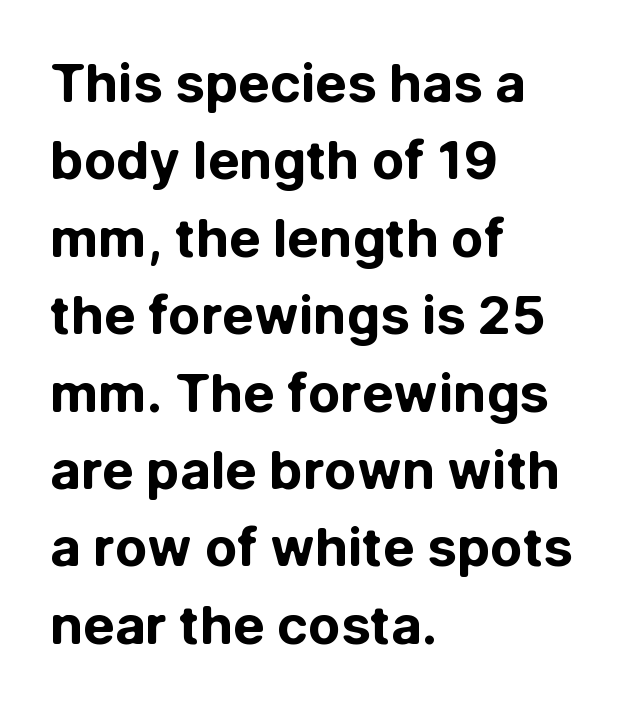
Q: Is the text bold? A: Yes.
Q: Is the text italic (slanted)? A: No, it is upright.
Q: Is the typeface a serif or a sans-serif typeface? A: Sans-serif.
Q: Is the text underlined? A: No.
Q: How is the paragraph aligned? A: Left-aligned.
Q: Is the spacing between letters normal or unusually wide? A: Normal.
Q: Is the spacing between lines tight, normal or loose? A: Normal.
Q: Width (condensed, normal, or wide)? A: Normal.
Q: Stroke contrast? A: Low.
Q: x-height? A: Medium.
Q: Monospaced? A: No.
